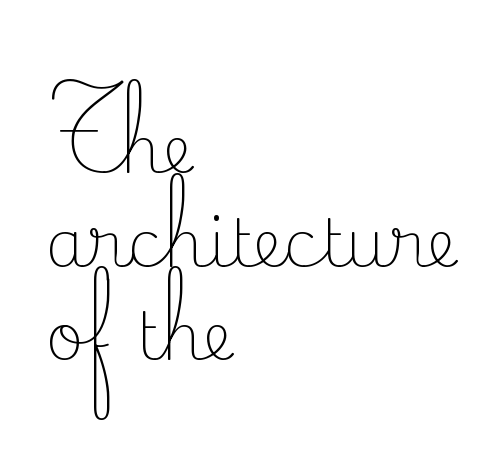
{"serif": "yes", "italic": "no", "bold": "no", "weight": "light", "width": "normal", "stroke_contrast": "low", "x_height": "small", "monospaced": "no", "underline": "no", "align": "left", "line_spacing": "normal", "line_spacing_ratio": 1.42, "letter_spacing": "normal", "letter_spacing_em": 0.0, "glyph_px": 66}
